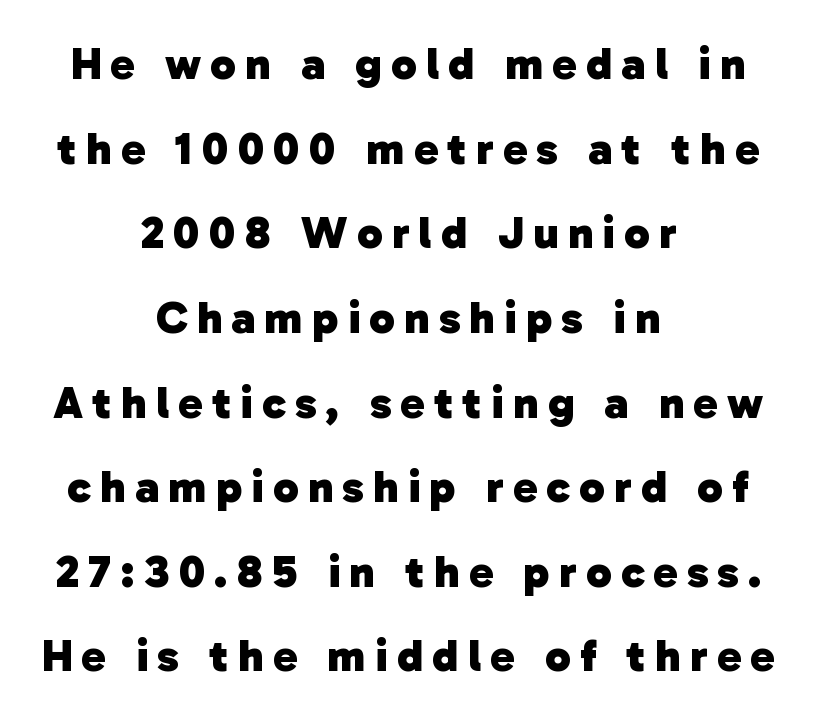
The image shows 46 px heavy sans-serif type; set centered, line spacing 1.84x, unusually wide letter spacing (+0.2 em), not underlined; low stroke contrast and a medium x-height.
